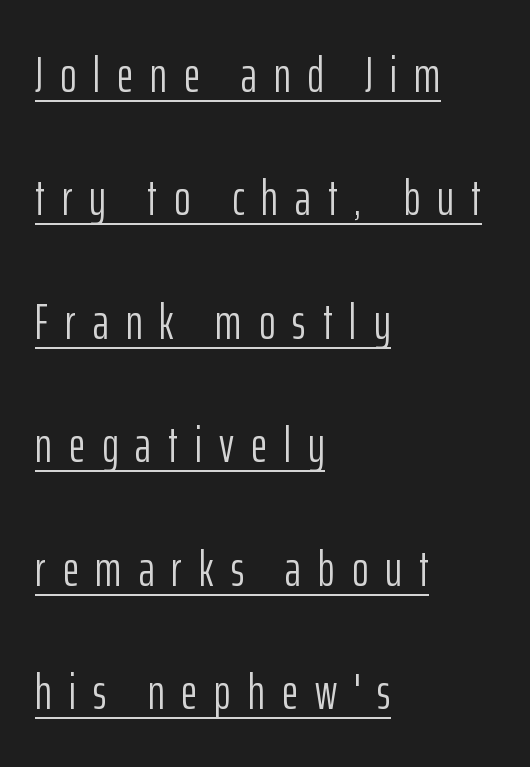
Q: Is the text bold? A: No.
Q: Is the text italic (slanted)? A: No, it is upright.
Q: Is the typeface a serif or a sans-serif typeface? A: Sans-serif.
Q: Is the text underlined? A: Yes.
Q: How is the paragraph aligned? A: Left-aligned.
Q: Is the spacing between letters normal or unusually wide? A: Unusually wide.
Q: Is the spacing between lines tight, normal or loose? A: Loose.
Q: Width (condensed, normal, or wide)? A: Condensed.
Q: Stroke contrast? A: Low.
Q: x-height? A: Medium.
Q: Monospaced? A: No.
